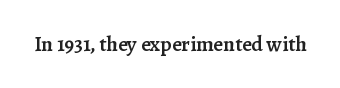
{"italic": "no", "bold": "semi", "underline": "no", "letter_spacing": "normal", "letter_spacing_em": 0.0, "glyph_px": 21}
